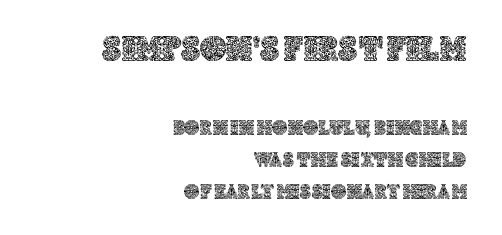
Q: Is the text italic (slanted)? A: No, it is upright.
Q: Is the text underlined? A: No.
Q: How is the paragraph aligned? A: Right-aligned.
Q: Is the spacing between letters normal or unusually wide? A: Normal.
Q: Is the spacing between lines tight, normal or loose? A: Normal.
Q: Which block of text is set in a larger size, the first (top) or the second (bottom)? A: The first (top) one.
Q: Width (condensed, normal, or wide)? A: Normal.
Q: x-height? A: Large.
Q: Monospaced? A: No.
